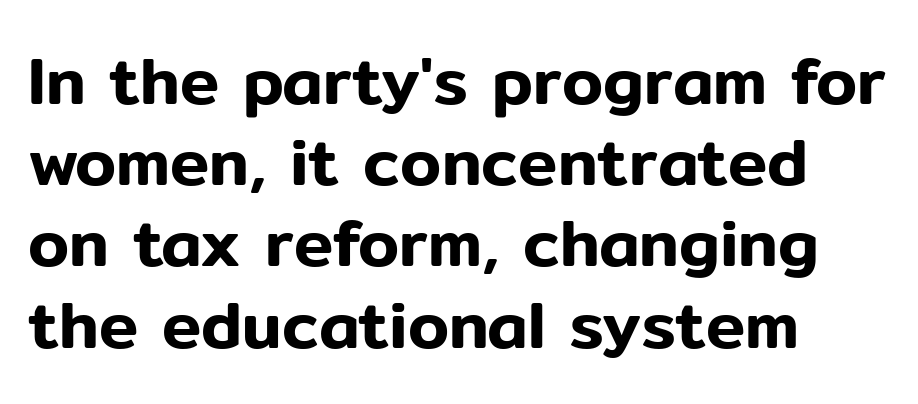
The image shows 66 px sans-serif type, upright; set left-aligned, line spacing 1.23x, normal letter spacing, not underlined; low stroke contrast and a medium x-height.
